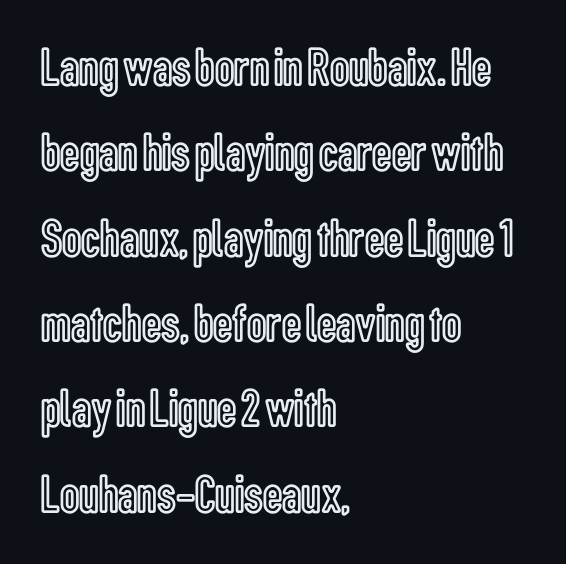
{"italic": "no", "width": "condensed", "x_height": "medium", "monospaced": "no", "underline": "no", "align": "left", "line_spacing": "normal", "line_spacing_ratio": 1.58, "letter_spacing": "normal", "letter_spacing_em": 0.0, "glyph_px": 54}
